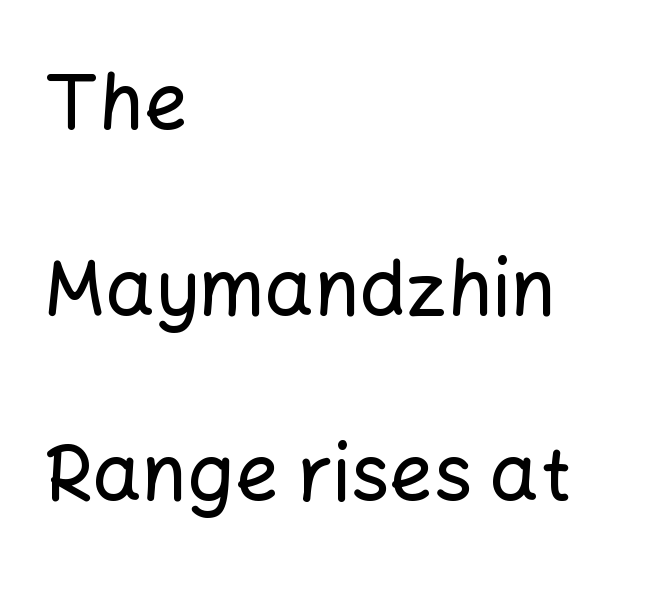
{"serif": "no", "italic": "no", "width": "normal", "stroke_contrast": "low", "x_height": "medium", "monospaced": "no", "underline": "no", "align": "left", "line_spacing": "loose", "line_spacing_ratio": 2.41, "letter_spacing": "normal", "letter_spacing_em": 0.0, "glyph_px": 77}
